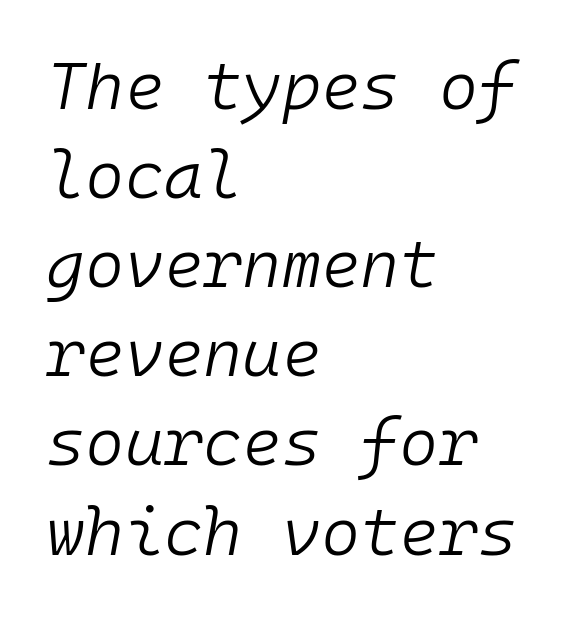
{"italic": "yes", "lean": "right", "slant_degrees": 10, "bold": "no", "weight": "light", "width": "normal", "stroke_contrast": "low", "x_height": "medium", "monospaced": "yes", "underline": "no", "align": "left", "line_spacing": "normal", "line_spacing_ratio": 1.33, "letter_spacing": "normal", "letter_spacing_em": 0.0, "glyph_px": 67}
